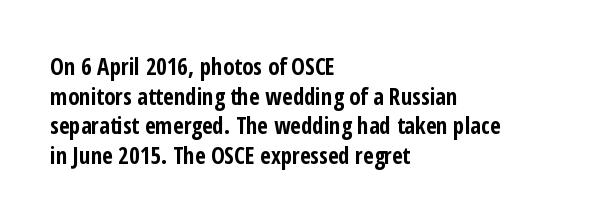
Q: Is the text bold? A: Yes.
Q: Is the text italic (slanted)? A: No, it is upright.
Q: Is the text underlined? A: No.
Q: How is the paragraph aligned? A: Left-aligned.
Q: Is the spacing between letters normal or unusually wide? A: Normal.
Q: Is the spacing between lines tight, normal or loose? A: Normal.
